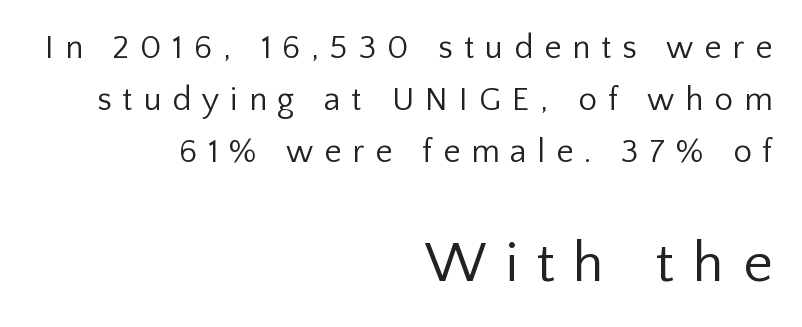
{"serif": "no", "italic": "no", "bold": "no", "weight": "regular", "width": "normal", "stroke_contrast": "low", "x_height": "medium", "monospaced": "no", "underline": "no", "align": "right", "line_spacing": "normal", "line_spacing_ratio": 1.58, "letter_spacing": "wide", "letter_spacing_em": 0.33, "larger_block": "second", "size_ratio": 1.73, "glyph_px": 57}
